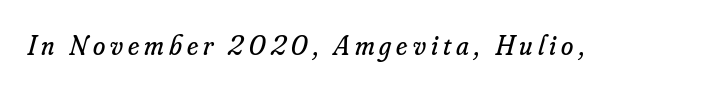
Serif or sans? Serif — the stroke terminals have little feet. Descenders are the only things crossing below the line. Would a proofreader flag this as italicized? Yes. The passage shown is not bold in any degree. Character widths vary here, with narrow letters taking less room than wide ones.
